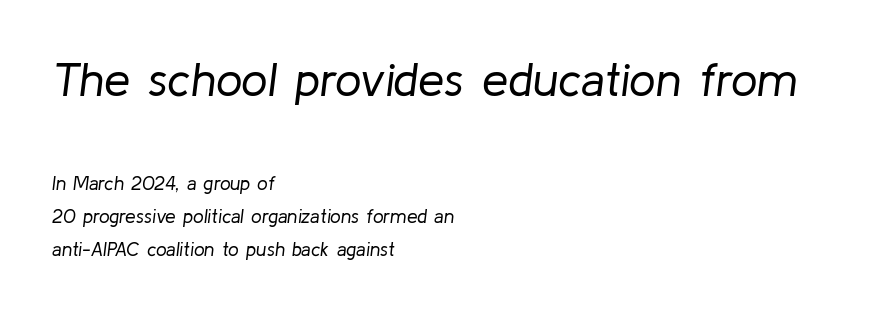
Decoration check: the copy has no underline. Short and long lines alike share a common starting point at left. These lines are rendered in a variable-pitch font. Weight: in the light-to-regular range.
